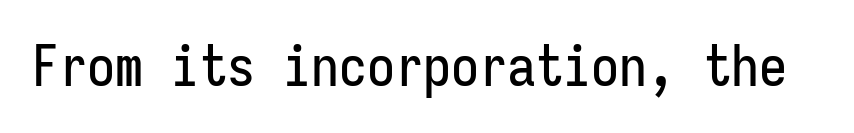
Quick note: underline off. A typesetter would call this monospace, since all characters share one set width. Nope, not italic — everything's standing straight. The font family rendered here belongs to the sans-serif group.
